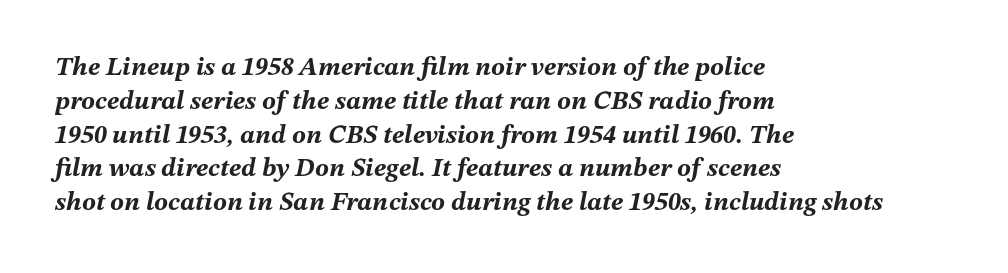
Q: Is the text bold? A: Yes.
Q: Is the text italic (slanted)? A: Yes, it leans right by about 12 degrees.
Q: Is the text underlined? A: No.
Q: How is the paragraph aligned? A: Left-aligned.
Q: Is the spacing between letters normal or unusually wide? A: Normal.
Q: Is the spacing between lines tight, normal or loose? A: Normal.
